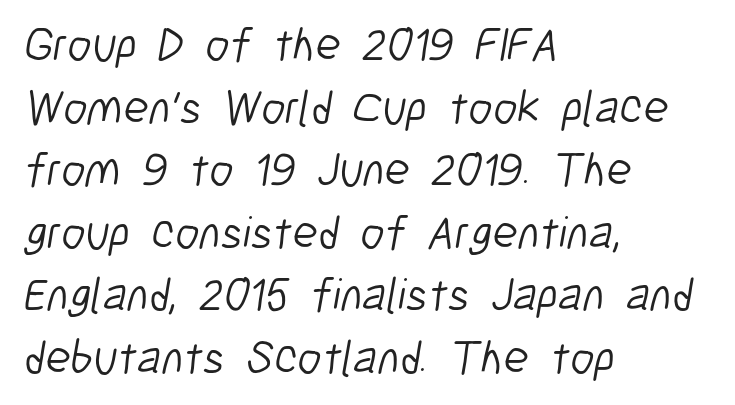
Q: Is the text bold? A: No.
Q: Is the typeface a serif or a sans-serif typeface? A: Sans-serif.
Q: Is the text underlined? A: No.
Q: How is the paragraph aligned? A: Left-aligned.
Q: Is the spacing between letters normal or unusually wide? A: Normal.
Q: Is the spacing between lines tight, normal or loose? A: Normal.
Q: Width (condensed, normal, or wide)? A: Condensed.
Q: Stroke contrast? A: Low.
Q: x-height? A: Medium.
Q: Monospaced? A: No.
